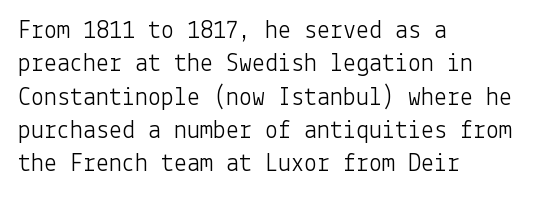
Compared with typical paragraphs, the rows here are spaced about the same. The letters stand straight up with perfectly vertical stems. Short and long lines alike share a common starting point at left. Is the stroke heavy? The answer is a plain regular-or-lighter. In terms of letterspacing, this is plain default setting. Just letters on the line, the space beneath them empty.
